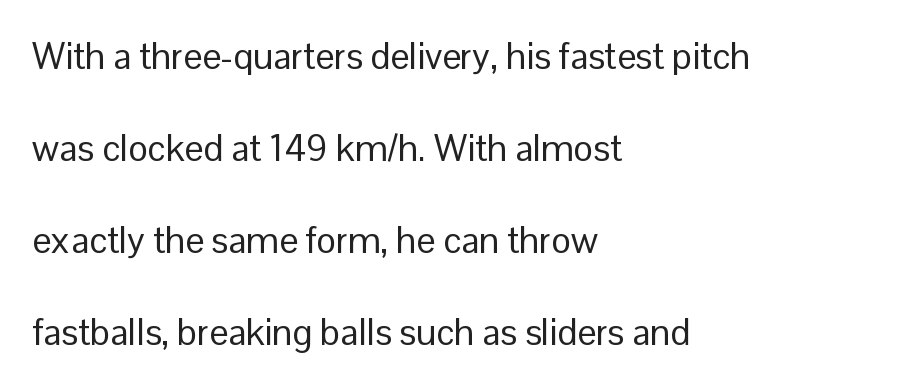
{"serif": "no", "italic": "no", "bold": "no", "weight": "regular", "width": "normal", "stroke_contrast": "low", "x_height": "medium", "monospaced": "no", "underline": "no", "align": "left", "line_spacing": "loose", "line_spacing_ratio": 2.49, "letter_spacing": "normal", "letter_spacing_em": 0.0, "glyph_px": 37}
